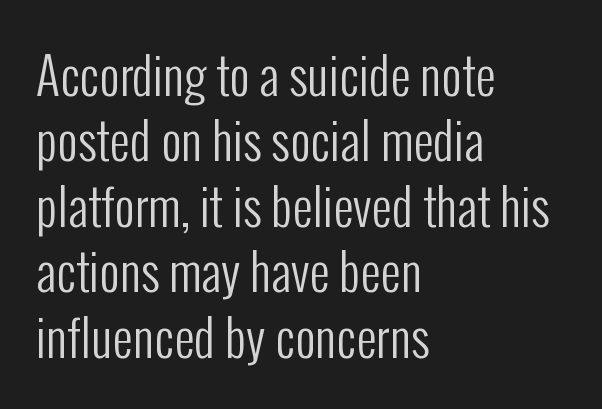
The image shows 50 px regular-weight, condensed sans-serif type, upright; set left-aligned, normal line spacing (1.31x), normal letter spacing, not underlined; low stroke contrast and a medium x-height.
